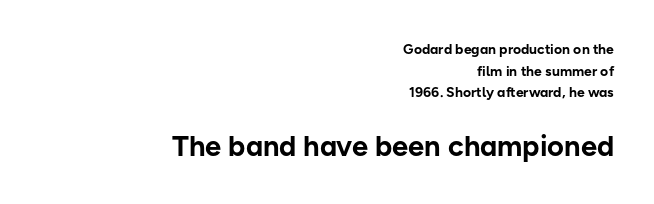
The image shows 29 px bold sans-serif type, upright; set right-aligned, normal line spacing (1.54x), normal letter spacing, not underlined; the second (bottom) block is 2.07x larger; low stroke contrast and a medium x-height.
